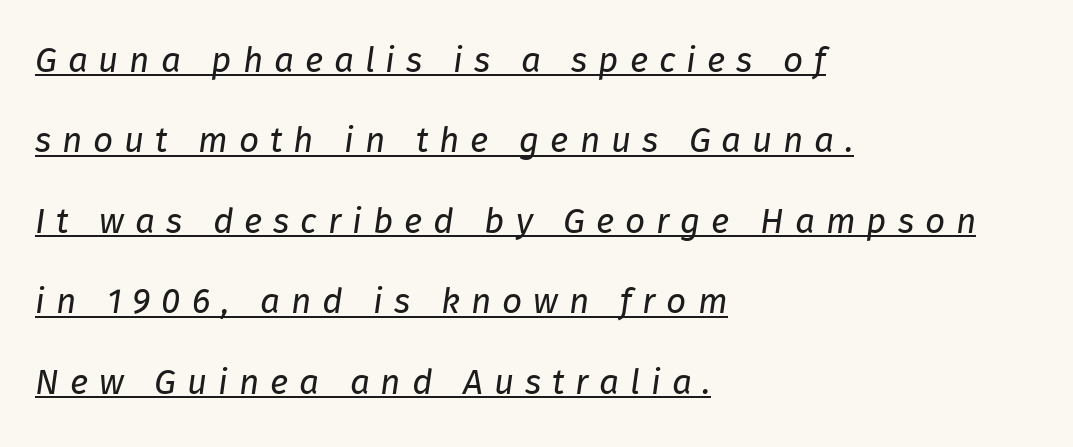
The image shows 35 px regular-weight type, italic (leaning right); set left-aligned, loose line spacing (2.3x), unusually wide letter spacing (+0.31 em), underlined; low stroke contrast and a medium x-height.
